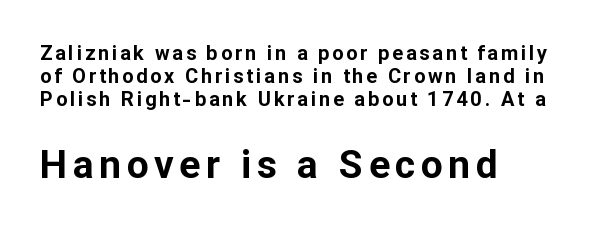
The image shows 39 px bold sans-serif type, upright; set left-aligned, tight line spacing (1.14x), not underlined; the second (bottom) block is 1.95x larger; low stroke contrast and a medium x-height.
